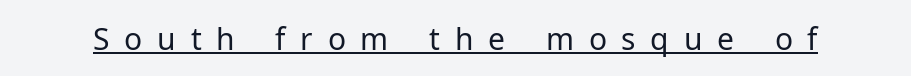
The image shows 30 px regular-weight sans-serif type, upright; set unusually wide letter spacing (+0.49 em), underlined; low stroke contrast and a medium x-height.
